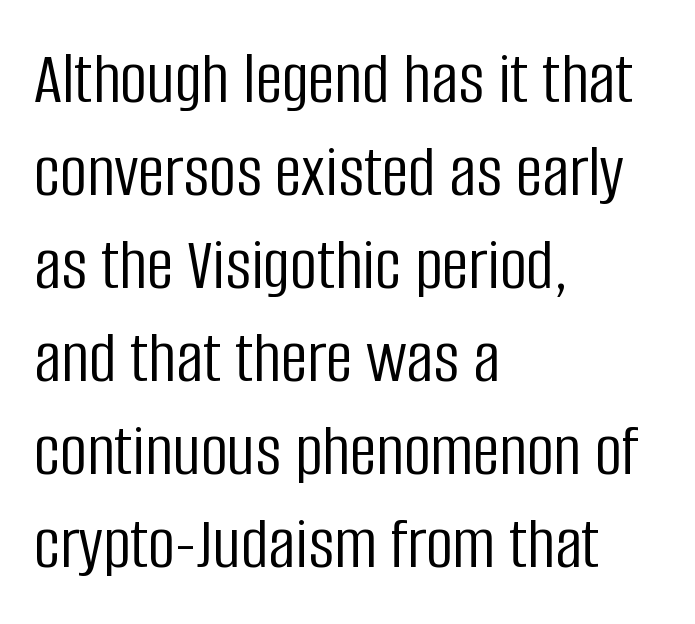
{"serif": "no", "italic": "no", "bold": "no", "weight": "light", "width": "condensed", "stroke_contrast": "low", "x_height": "large", "monospaced": "no", "underline": "no", "align": "left", "line_spacing_ratio": 1.24, "letter_spacing": "normal", "letter_spacing_em": 0.0, "glyph_px": 75}
